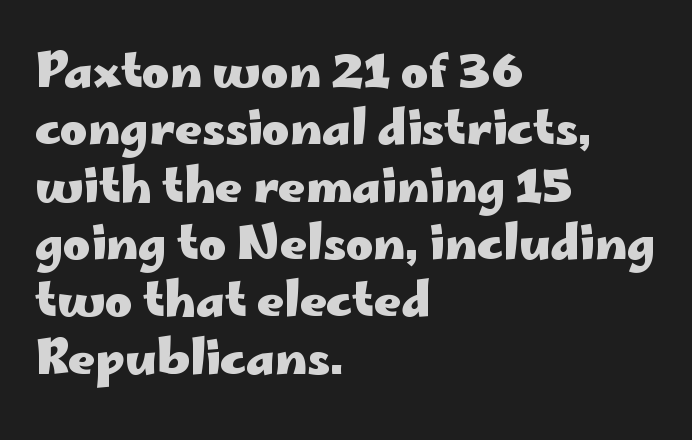
{"serif": "no", "italic": "no", "bold": "yes", "weight": "heavy", "width": "wide", "stroke_contrast": "low", "x_height": "small", "monospaced": "no", "underline": "no", "align": "left", "line_spacing_ratio": 1.22, "letter_spacing": "normal", "letter_spacing_em": 0.0, "glyph_px": 47}
